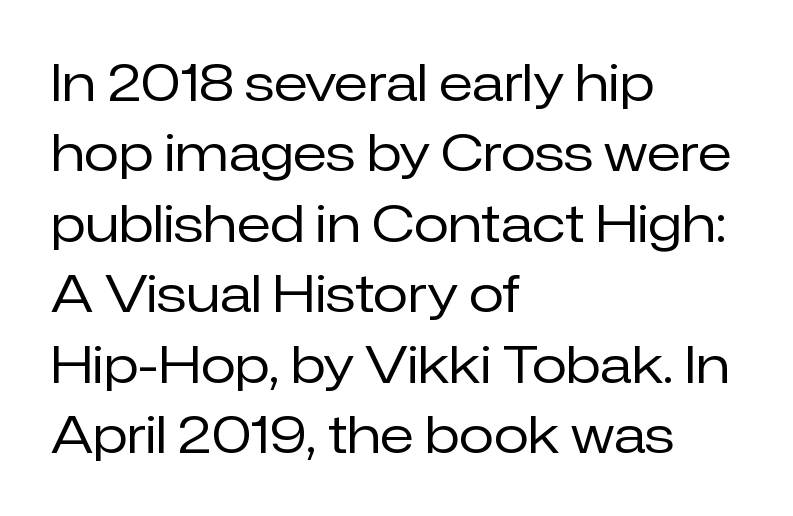
Q: Is the text bold? A: No.
Q: Is the text italic (slanted)? A: No, it is upright.
Q: Is the typeface a serif or a sans-serif typeface? A: Sans-serif.
Q: Is the text underlined? A: No.
Q: How is the paragraph aligned? A: Left-aligned.
Q: Is the spacing between letters normal or unusually wide? A: Normal.
Q: Is the spacing between lines tight, normal or loose? A: Normal.
Q: Width (condensed, normal, or wide)? A: Normal.
Q: Stroke contrast? A: Low.
Q: x-height? A: Medium.
Q: Monospaced? A: No.
